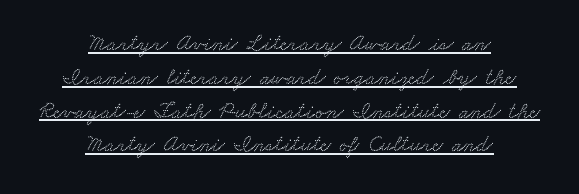
In terms of leading, this rendering sits right in the middle. Tracking value appears to be zero — textbook default spacing. Casual observation: everything's sitting right in the middle. Underlining? Definitely there.
